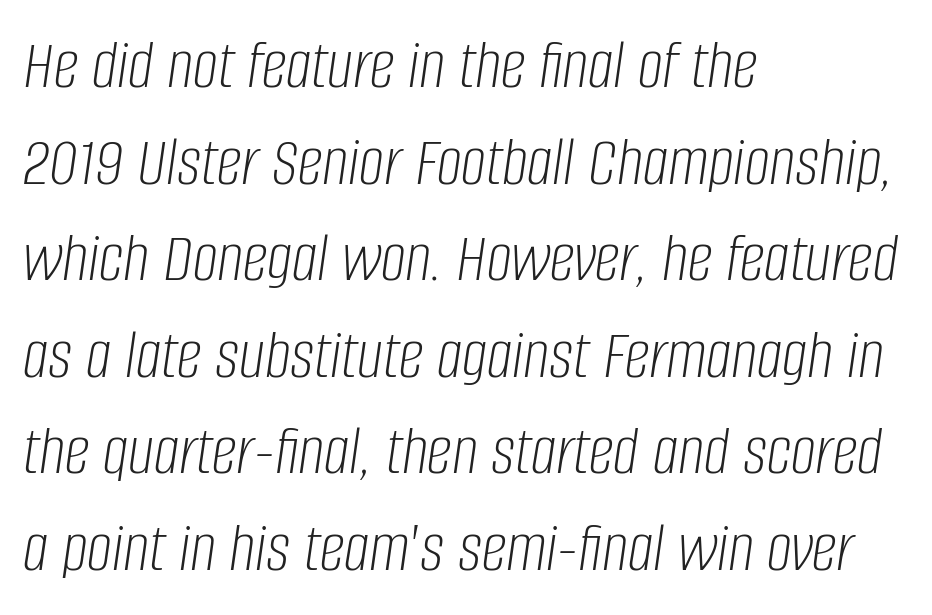
Regarding leading, the lines here are spaced in the standard way. Each line starts at the same left margin while the right side varies. A clean baseline with only descenders dipping below it. Heaviness? Minimal to ordinary, like unemphasized prose.
